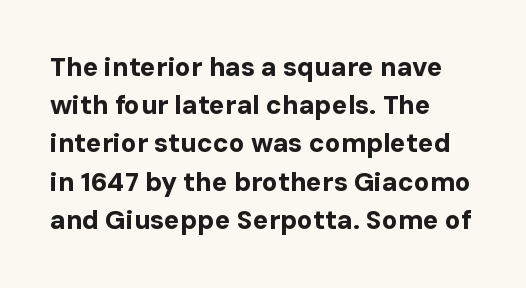
The image shows 26 px bold type, upright; set left-aligned, normal line spacing (1.47x), normal letter spacing, not underlined.
